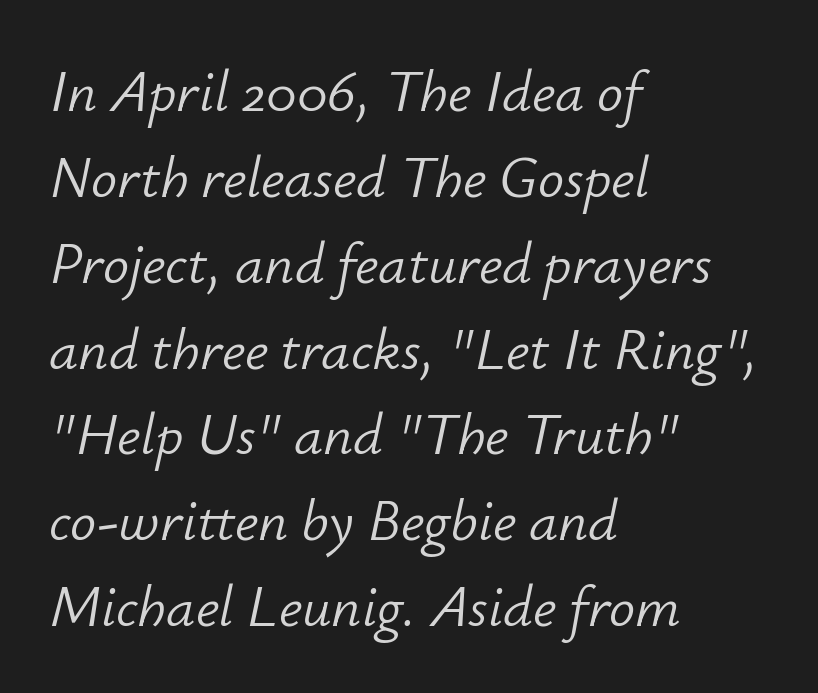
Note the varied advance widths — an 'i' is clearly narrower than an 'm'. What stands out about the letter spacing? Nothing — it is the standard amount. Evenly set lines give the paragraph a standard silhouette. The foot of each line stays bare and open. Nothing heavy about these letters — not bold at all.
